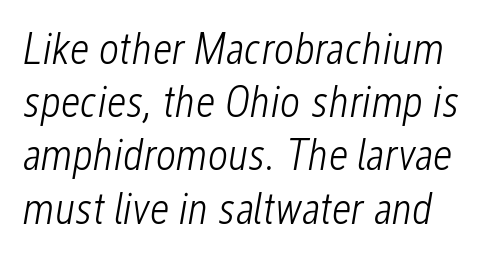
{"italic": "yes", "lean": "right", "slant_degrees": 12, "bold": "no", "weight": "light", "width": "condensed", "stroke_contrast": "low", "x_height": "medium", "monospaced": "no", "underline": "no", "line_spacing_ratio": 1.21, "letter_spacing": "normal", "letter_spacing_em": 0.0, "glyph_px": 44}
